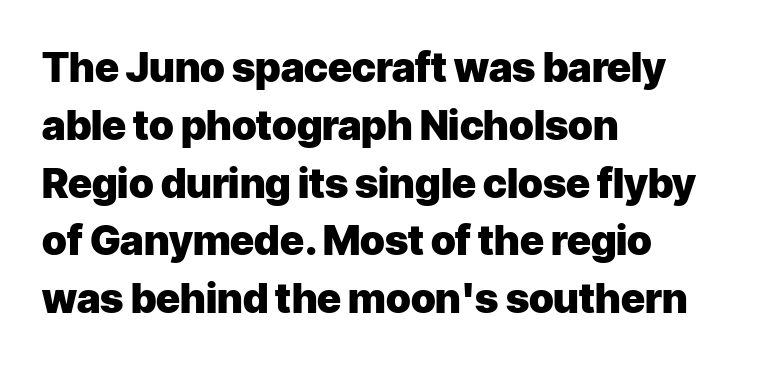
{"serif": "no", "italic": "no", "bold": "yes", "weight": "heavy", "width": "normal", "stroke_contrast": "low", "x_height": "medium", "monospaced": "no", "underline": "no", "align": "left", "line_spacing": "normal", "line_spacing_ratio": 1.41, "letter_spacing": "normal", "letter_spacing_em": 0.0, "glyph_px": 41}
